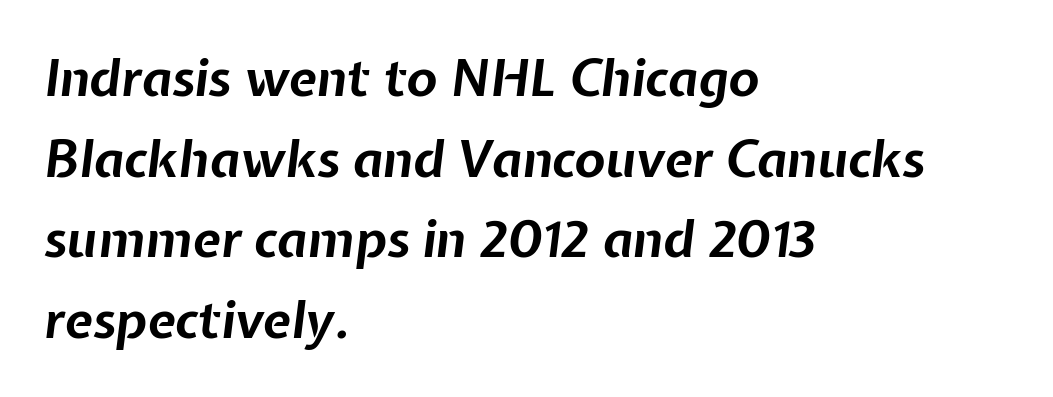
{"italic": "yes", "lean": "right", "slant_degrees": 7, "bold": "yes", "weight": "bold", "width": "normal", "stroke_contrast": "low", "x_height": "medium", "monospaced": "no", "underline": "no", "align": "left", "line_spacing": "normal", "line_spacing_ratio": 1.58, "letter_spacing": "normal", "letter_spacing_em": 0.0, "glyph_px": 51}
